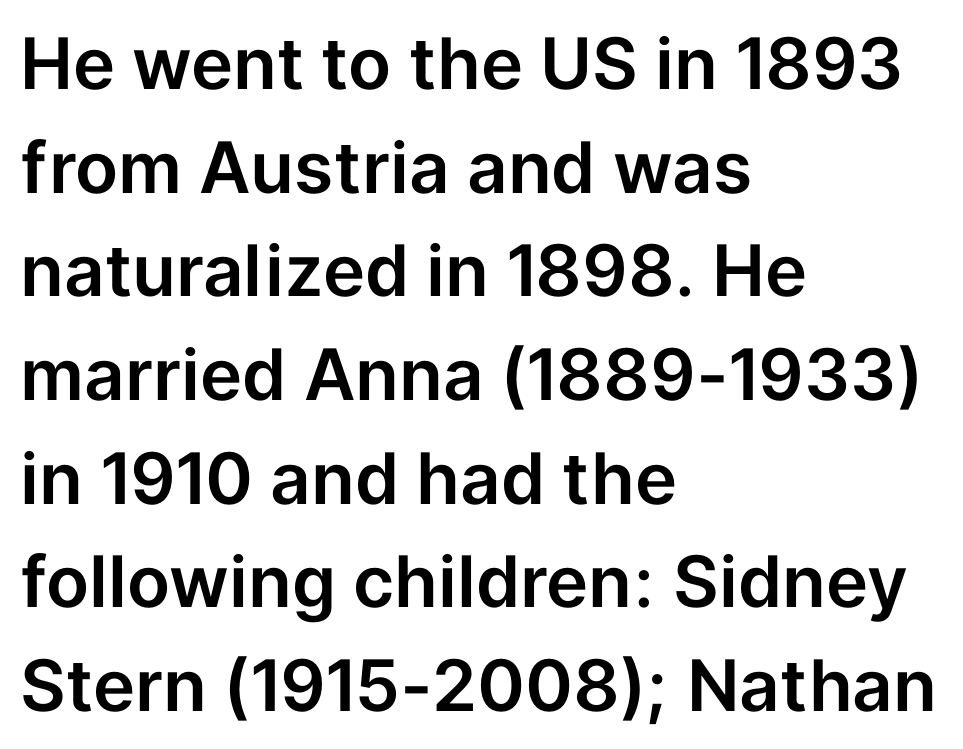
Character widths vary here, with narrow letters taking less room than wide ones. In terms of leading, this rendering sits right in the middle. Where is the straight margin? On the left. The lettering holds an erect, upright posture throughout. Between one letter and the next there's only the usual sliver of space.
